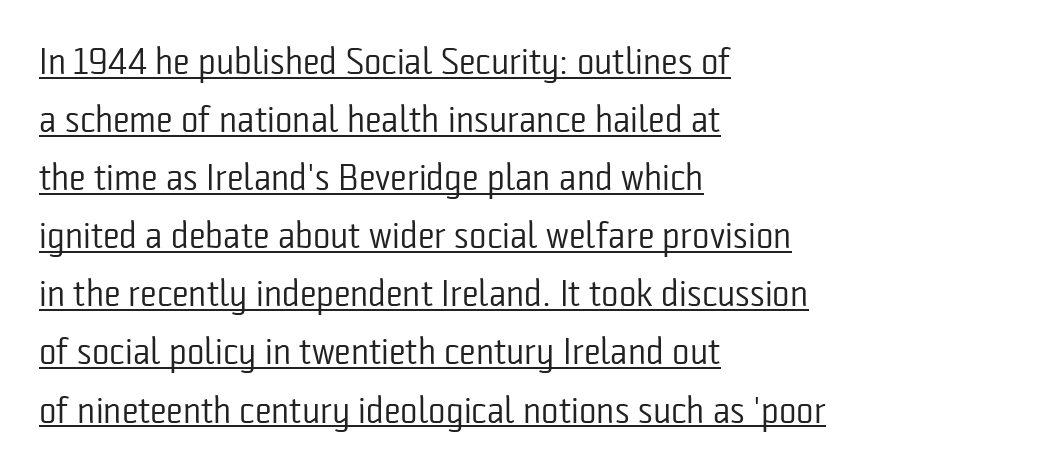
The image shows 37 px regular-weight, condensed sans-serif type, upright; set left-aligned, normal line spacing (1.57x), normal letter spacing, underlined; low stroke contrast and a medium x-height.
